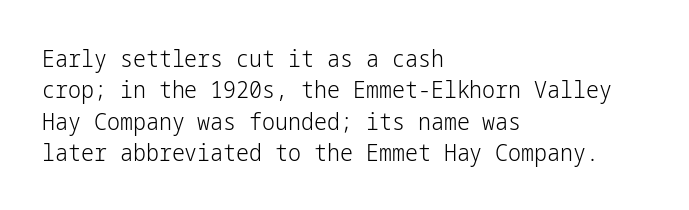
Q: Is the text bold? A: No.
Q: Is the text italic (slanted)? A: No, it is upright.
Q: Is the text underlined? A: No.
Q: How is the paragraph aligned? A: Left-aligned.
Q: Is the spacing between letters normal or unusually wide? A: Normal.
Q: Is the spacing between lines tight, normal or loose? A: Normal.
